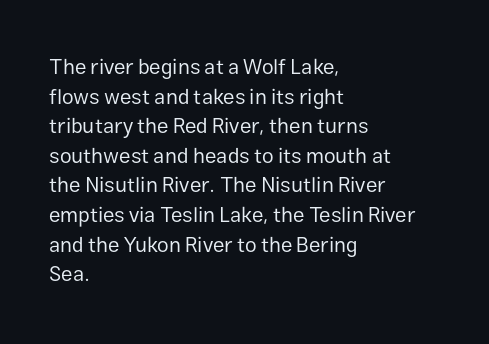
{"italic": "no", "bold": "no", "underline": "no", "align": "left", "line_spacing": "normal", "line_spacing_ratio": 1.41, "letter_spacing": "normal", "letter_spacing_em": 0.0, "glyph_px": 21}
